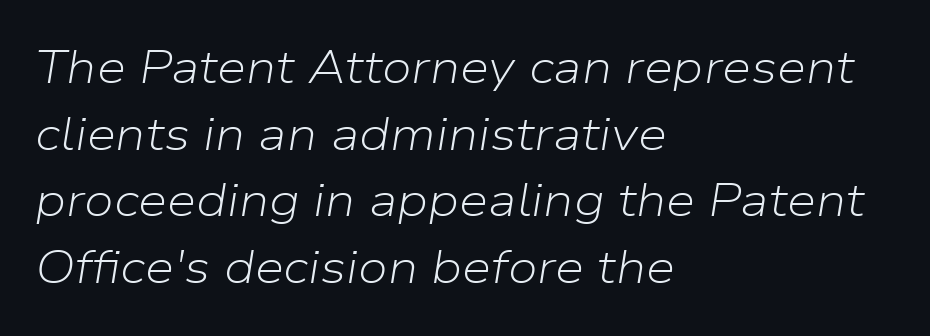
The image shows 47 px light type, italic (leaning right); set left-aligned, normal line spacing (1.42x), normal letter spacing, not underlined; low stroke contrast and a medium x-height.
